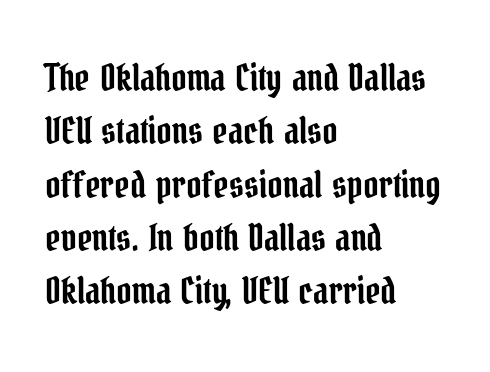
Q: Is the text italic (slanted)? A: No, it is upright.
Q: Is the typeface a serif or a sans-serif typeface? A: Serif.
Q: Is the text underlined? A: No.
Q: How is the paragraph aligned? A: Left-aligned.
Q: Is the spacing between letters normal or unusually wide? A: Normal.
Q: Is the spacing between lines tight, normal or loose? A: Normal.
Q: Width (condensed, normal, or wide)? A: Condensed.
Q: Stroke contrast? A: Low.
Q: x-height? A: Medium.
Q: Monospaced? A: No.
